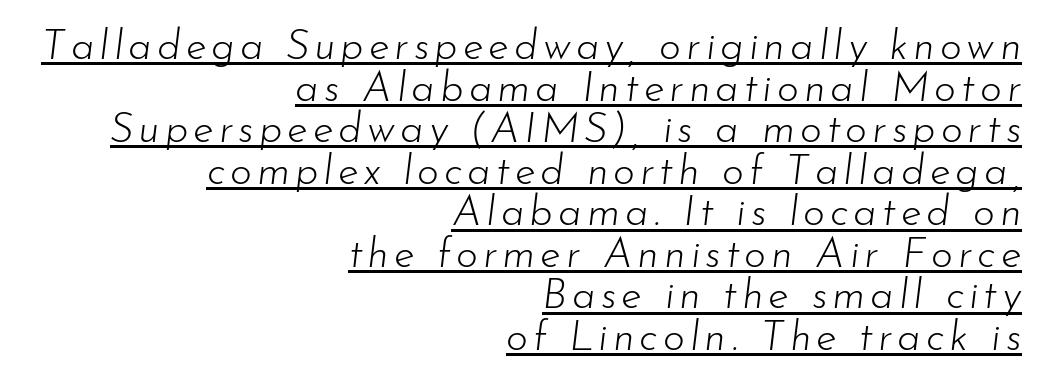
Honestly, the rows look squashed on top of each other. Underline: present. The face used here is proportionally spaced, like ordinary book or web type. Is the stroke heavy? The answer is a plain regular-or-lighter. Right-aligned paragraph, ragged on the left. Observe the lean: these are italic letterforms.
